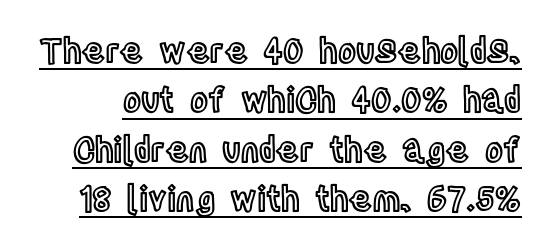
Every word sits above its own underline. Nobody touched the tracking dial on this one. Leading matches the norm, producing a regular column. A roman cut, with each character standing at attention. Looks like regular typesetting: each glyph gets only the width it needs.
